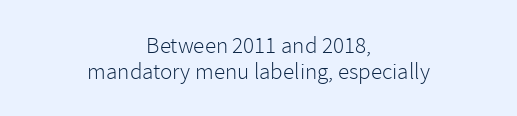
Descenders are the only things crossing below the line. Nope, not italic — everything's standing straight. Weight: regular or lighter. Cramped leading. Words appear dense and cohesive because spacing is normal.
